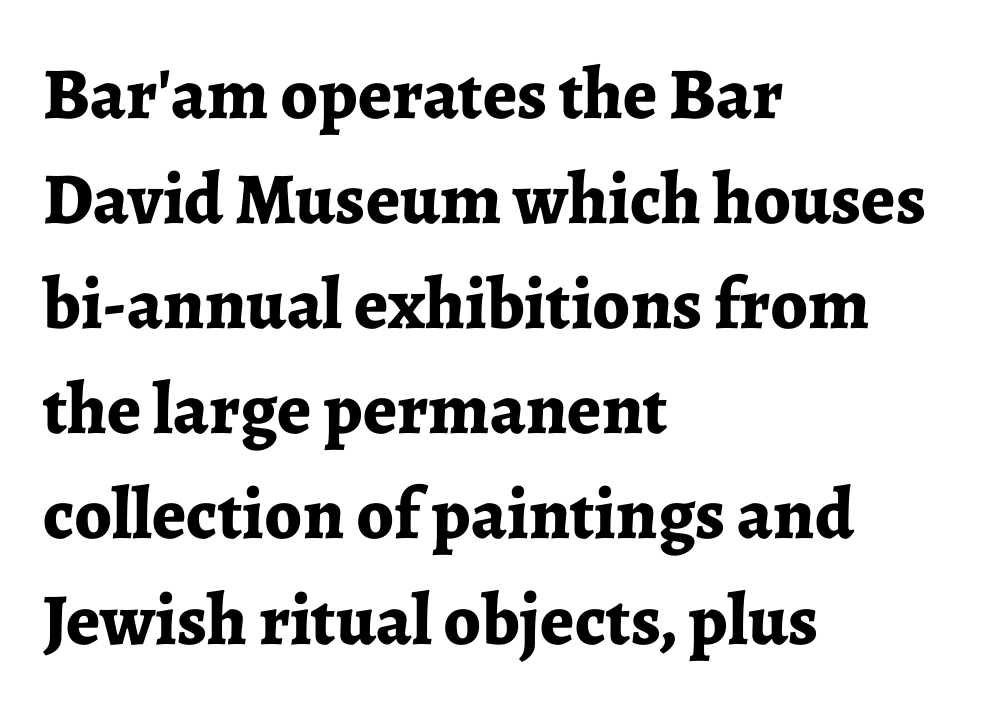
The image shows 73 px bold serif type, upright; set left-aligned, normal line spacing (1.44x), normal letter spacing, not underlined; low stroke contrast and a medium x-height.
